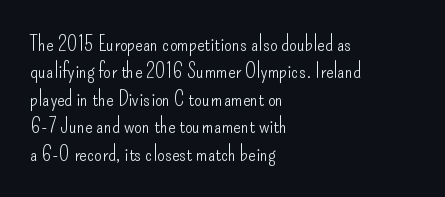
{"italic": "no", "bold": "no", "underline": "no", "align": "left", "line_spacing": "normal", "line_spacing_ratio": 1.25, "letter_spacing": "normal", "letter_spacing_em": 0.0, "glyph_px": 22}
